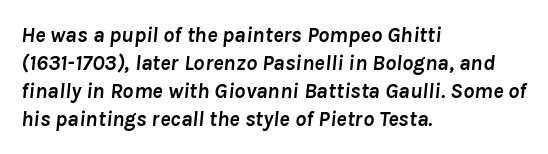
Q: Is the text bold? A: Yes.
Q: Is the text italic (slanted)? A: Yes, it leans right by about 8 degrees.
Q: Is the text underlined? A: No.
Q: How is the paragraph aligned? A: Left-aligned.
Q: Is the spacing between letters normal or unusually wide? A: Normal.
Q: Is the spacing between lines tight, normal or loose? A: Normal.
